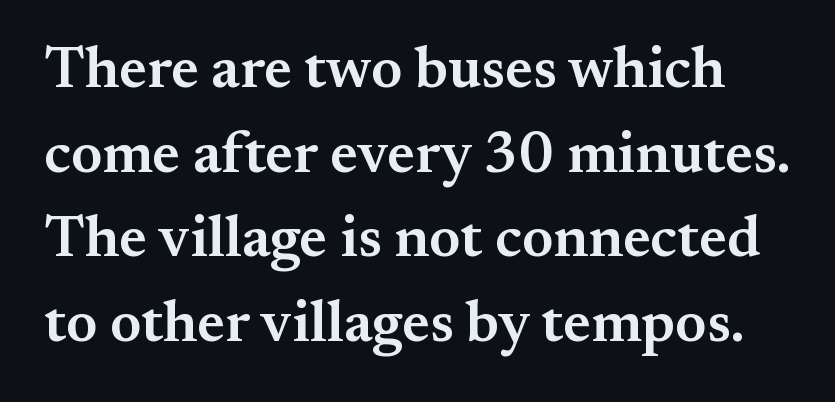
{"serif": "yes", "italic": "no", "bold": "semi", "weight": "semibold", "width": "normal", "stroke_contrast": "medium", "x_height": "small", "monospaced": "no", "underline": "no", "line_spacing": "normal", "line_spacing_ratio": 1.46, "letter_spacing": "normal", "letter_spacing_em": 0.0, "glyph_px": 58}
